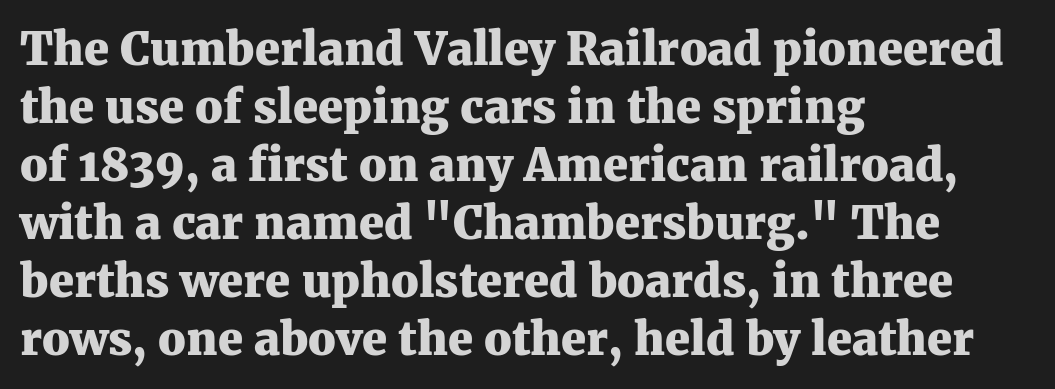
Q: Is the text bold? A: Yes.
Q: Is the text italic (slanted)? A: No, it is upright.
Q: Is the typeface a serif or a sans-serif typeface? A: Serif.
Q: Is the text underlined? A: No.
Q: How is the paragraph aligned? A: Left-aligned.
Q: Is the spacing between letters normal or unusually wide? A: Normal.
Q: Is the spacing between lines tight, normal or loose? A: Normal.
Q: Width (condensed, normal, or wide)? A: Normal.
Q: Stroke contrast? A: Medium.
Q: x-height? A: Medium.
Q: Monospaced? A: No.
